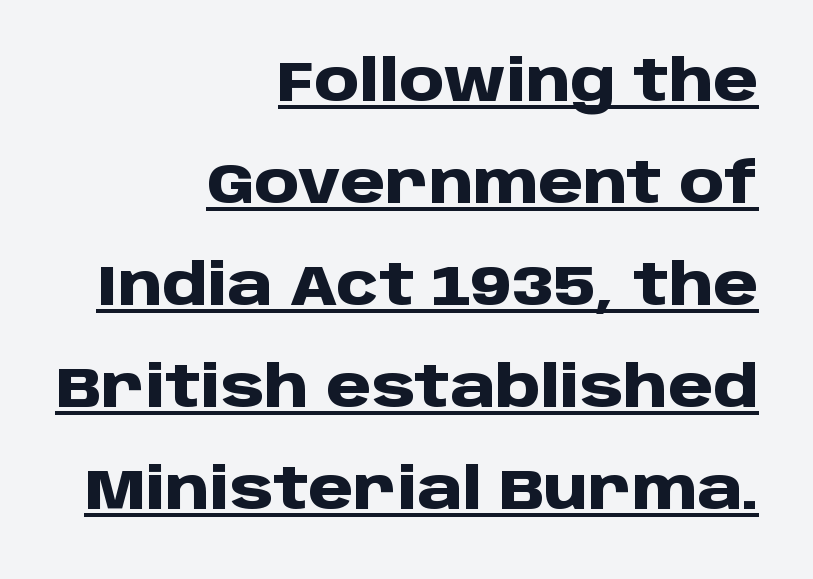
Nope, not italic — everything's standing straight. Layout note: lines flush right. Characters follow at the spacing the type designer built in. Think of a printed novel: that variable character pitch is what you see here. Nothing sits at the stroke ends, so this counts as sans-serif. Is the type bold? Yes — the strokes are clearly thick and heavy.
